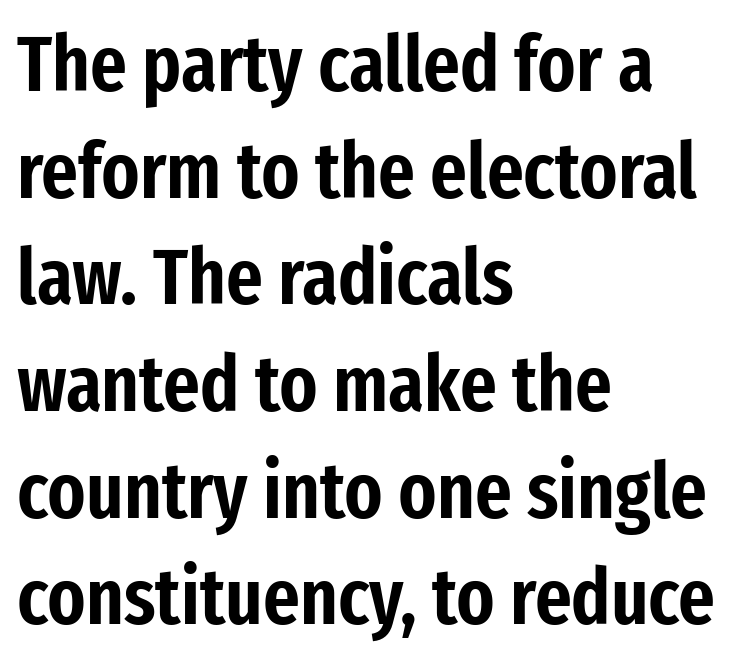
The image shows 79 px condensed sans-serif type, upright; set left-aligned, normal line spacing (1.35x), normal letter spacing, not underlined; low stroke contrast and a medium x-height.
